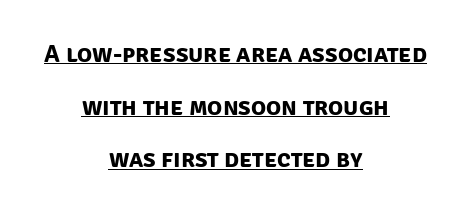
The rendering keeps characters at their native spacing. Quick note: interline space is abundant. Does the weight exceed regular? Yes, all the way to bold. You can see a thin bar hugging the bottom of the glyphs.
